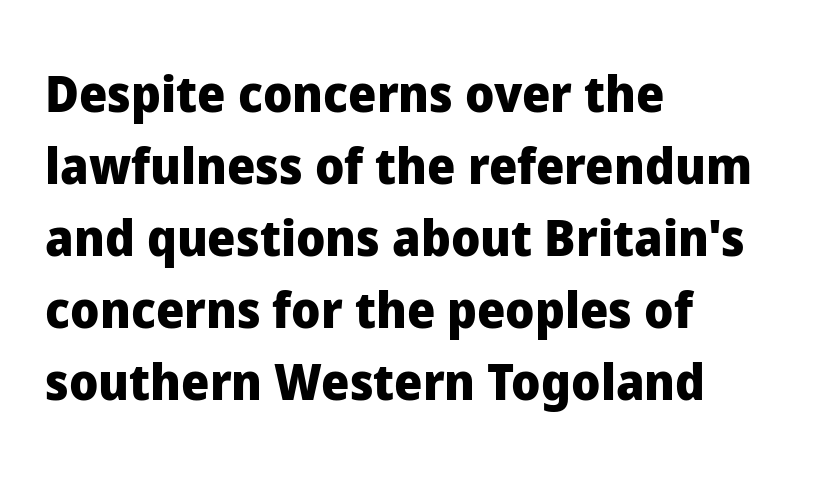
{"serif": "no", "italic": "no", "bold": "yes", "weight": "heavy", "width": "normal", "stroke_contrast": "low", "x_height": "medium", "monospaced": "no", "underline": "no", "align": "left", "line_spacing": "normal", "line_spacing_ratio": 1.44, "letter_spacing": "normal", "letter_spacing_em": 0.0, "glyph_px": 50}
